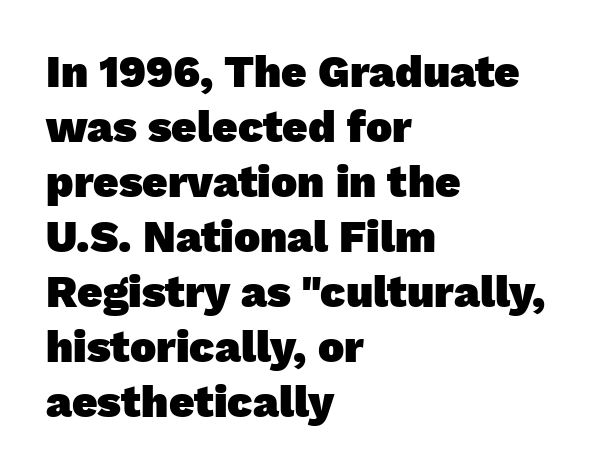
Q: Is the text bold? A: Yes.
Q: Is the typeface a serif or a sans-serif typeface? A: Sans-serif.
Q: Is the text underlined? A: No.
Q: How is the paragraph aligned? A: Left-aligned.
Q: Is the spacing between letters normal or unusually wide? A: Normal.
Q: Is the spacing between lines tight, normal or loose? A: Normal.
Q: Width (condensed, normal, or wide)? A: Normal.
Q: Stroke contrast? A: Low.
Q: x-height? A: Medium.
Q: Monospaced? A: No.
